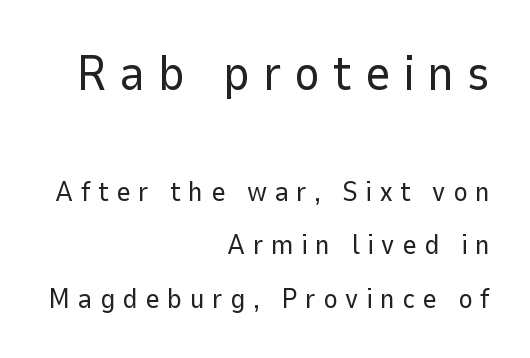
The rendering uses natural spacing where letterforms have individual widths. A typesetter would label this face a sans. Decoration check: the copy has no underline. Stems and bowls with no extra thickness — not bold.
